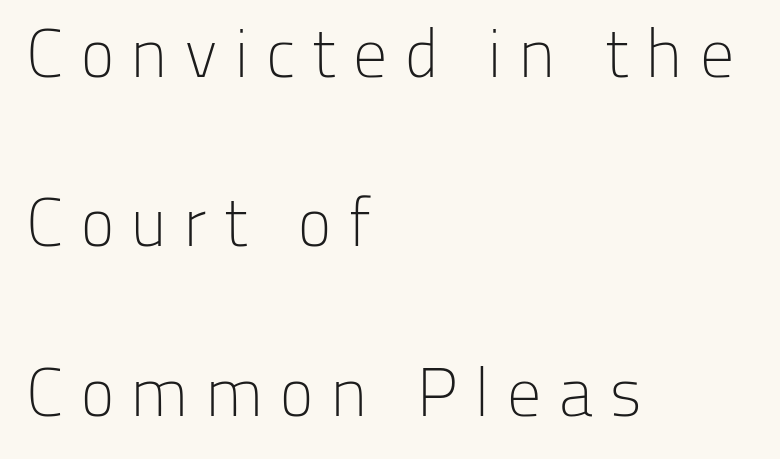
The image shows 68 px light sans-serif type, upright; set left-aligned, loose line spacing (2.49x), unusually wide letter spacing (+0.26 em), not underlined; low stroke contrast and a medium x-height.
